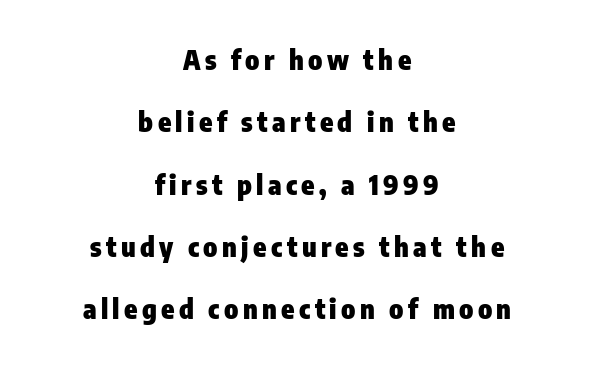
The image shows 27 px bold type, upright; set centered, loose line spacing (2.31x), not underlined.
